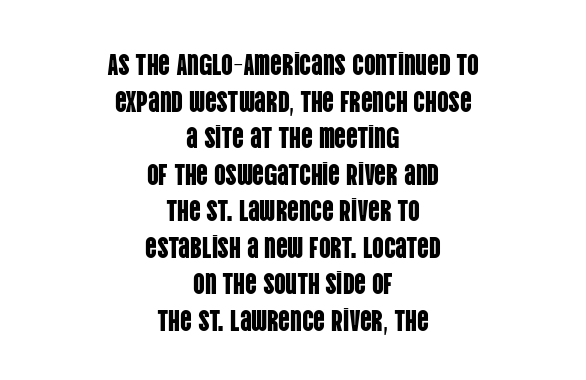
Q: Is the text italic (slanted)? A: No, it is upright.
Q: Is the typeface a serif or a sans-serif typeface? A: Sans-serif.
Q: Is the text underlined? A: No.
Q: How is the paragraph aligned? A: Centered.
Q: Is the spacing between letters normal or unusually wide? A: Normal.
Q: Is the spacing between lines tight, normal or loose? A: Normal.
Q: Width (condensed, normal, or wide)? A: Condensed.
Q: Stroke contrast? A: Low.
Q: x-height? A: Large.
Q: Monospaced? A: No.
